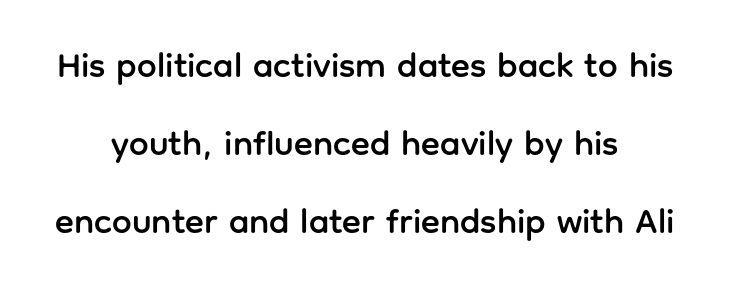
{"serif": "no", "italic": "no", "width": "normal", "stroke_contrast": "low", "x_height": "medium", "monospaced": "no", "underline": "no", "align": "center", "line_spacing": "loose", "line_spacing_ratio": 2.23, "letter_spacing": "normal", "letter_spacing_em": 0.0, "glyph_px": 35}
